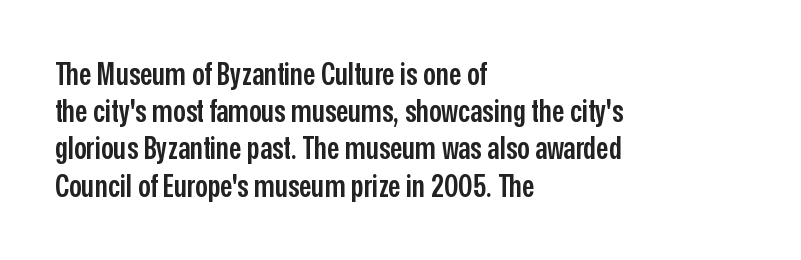
{"serif": "no", "italic": "no", "bold": "semi", "weight": "semibold", "width": "condensed", "stroke_contrast": "low", "x_height": "medium", "monospaced": "no", "underline": "no", "align": "left", "line_spacing_ratio": 1.2, "letter_spacing": "normal", "letter_spacing_em": 0.0, "glyph_px": 31}
